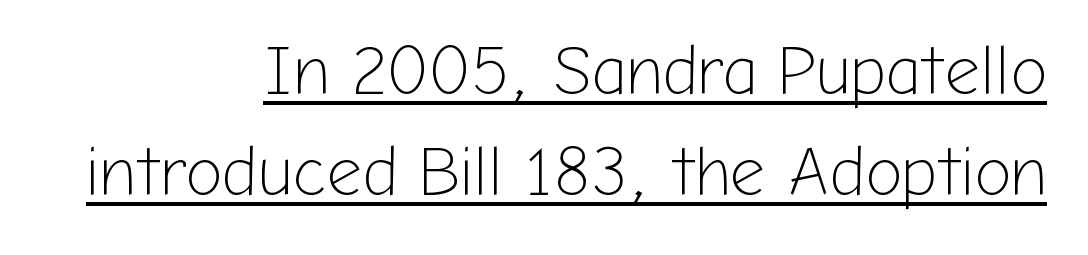
{"serif": "no", "italic": "no", "bold": "no", "weight": "light", "width": "normal", "stroke_contrast": "low", "x_height": "medium", "monospaced": "no", "underline": "yes", "align": "right", "line_spacing": "normal", "line_spacing_ratio": 1.46, "letter_spacing": "normal", "letter_spacing_em": 0.0, "glyph_px": 69}
